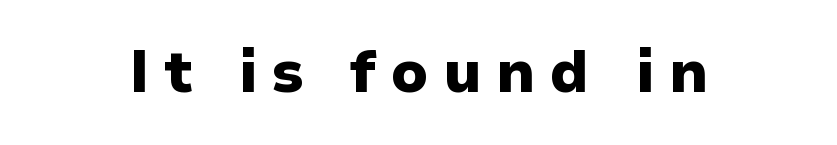
You'd pick this weight for a headline — it's a proper bold. You could not count columns in this text — the font is proportionally spaced. The letters carry no serifs — their stems end cleanly without finishing strokes. Substantial extra tracking has been applied to these lines.
